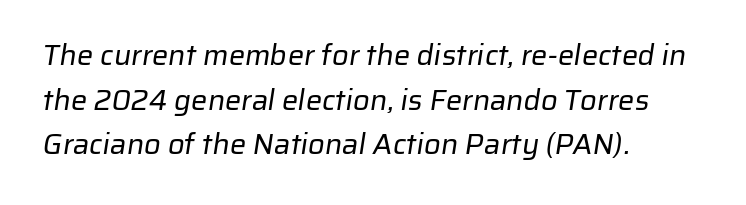
The leading is moderate, giving the passage an even texture. Typeset ragged right — the left edge is the straight one. What kind of face is this? One without serifs — a sans. This rendering features lettering with no underline. Standard letterfit; no display-style spreading of the glyphs. Varying glyph widths throughout — classic text-font behaviour.
